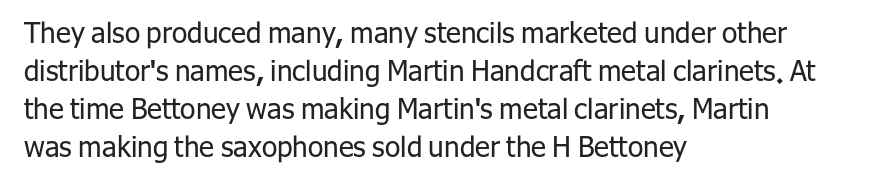
The image shows 28 px regular-weight sans-serif type, upright; set left-aligned, normal line spacing (1.36x), normal letter spacing, not underlined; low stroke contrast and a medium x-height.
